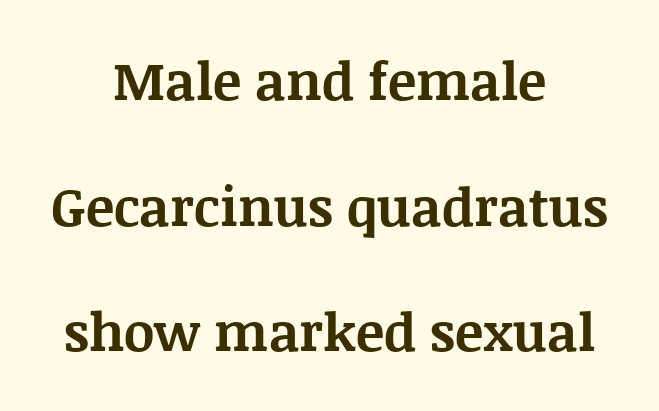
Q: Is the text bold? A: Yes.
Q: Is the text italic (slanted)? A: No, it is upright.
Q: Is the typeface a serif or a sans-serif typeface? A: Serif.
Q: Is the text underlined? A: No.
Q: How is the paragraph aligned? A: Centered.
Q: Is the spacing between letters normal or unusually wide? A: Normal.
Q: Is the spacing between lines tight, normal or loose? A: Loose.
Q: Width (condensed, normal, or wide)? A: Normal.
Q: Stroke contrast? A: Medium.
Q: x-height? A: Large.
Q: Monospaced? A: No.
